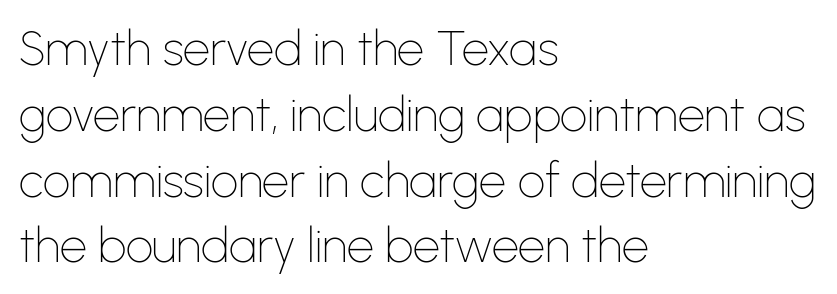
The strokes are not fattened; the text isn't bold. Words float on clear page, feet unadorned. Is there any slant? The stems are plumb. Spacing verdict: proportional, widths tailored to each character. Evenly set lines give the paragraph a standard silhouette. In CSS terms this would be text-align: left.
